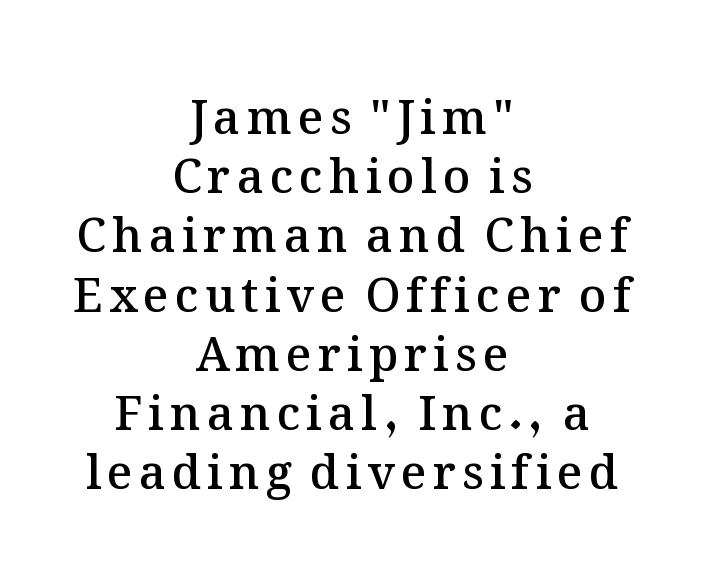
The image shows 47 px semibold type, upright; set centered, normal line spacing (1.26x), not underlined; medium stroke contrast and a medium x-height.
